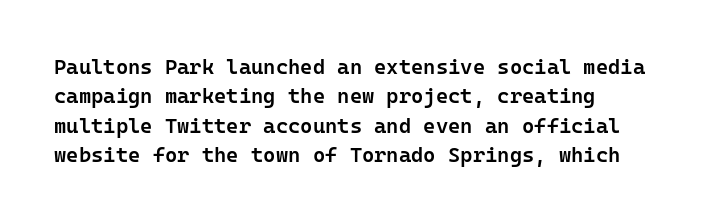
The space between consecutive lines is moderate. Its strokes are somewhat broadened, the hallmark of semibold type. Tracking value appears to be zero — textbook default spacing. These lines are set flush left with a ragged right edge. Underlining? Definitely not there. If you drew a line through each stem, it would be perfectly vertical.
